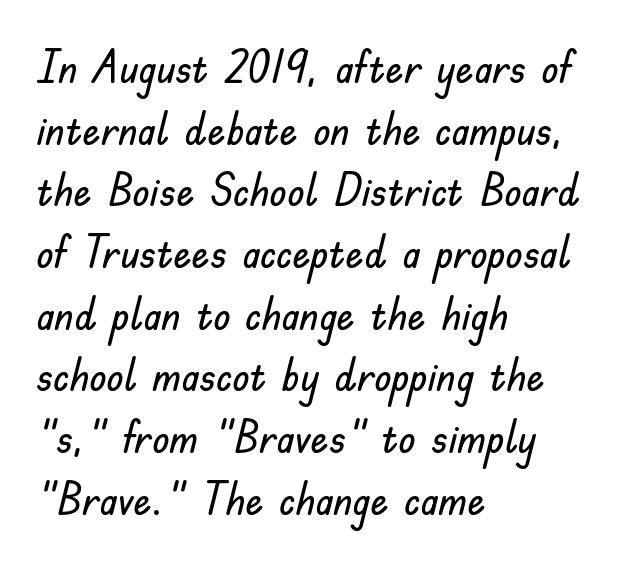
The image shows 45 px sans-serif type; set left-aligned, normal line spacing (1.37x), normal letter spacing, not underlined; low stroke contrast and a small x-height.
